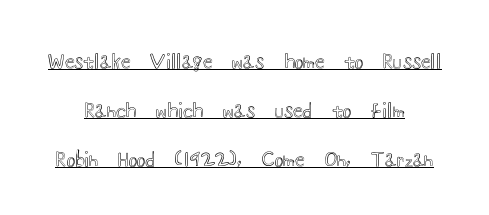
The image shows 20 px text type, upright; set loose line spacing (2.46x), normal letter spacing, underlined.
